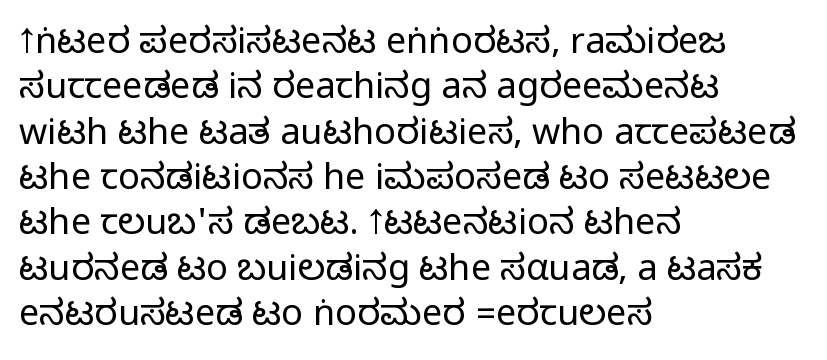
{"serif": "no", "italic": "no", "width": "condensed", "stroke_contrast": "medium", "monospaced": "no", "underline": "no", "align": "left", "line_spacing": "normal", "line_spacing_ratio": 1.26, "letter_spacing": "normal", "letter_spacing_em": 0.0, "glyph_px": 36}
